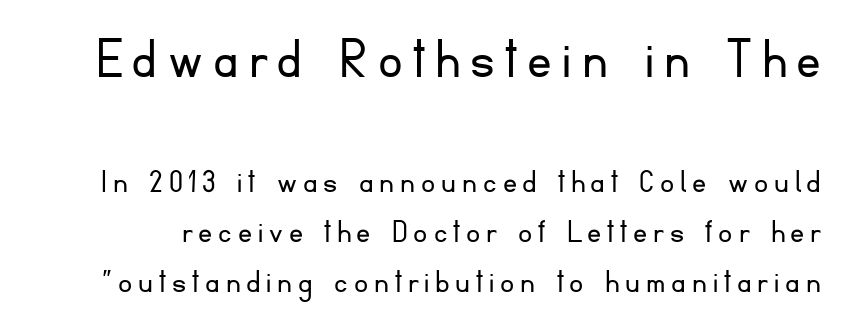
{"serif": "no", "italic": "no", "bold": "no", "weight": "light", "width": "normal", "stroke_contrast": "low", "x_height": "small", "monospaced": "no", "underline": "no", "line_spacing": "normal", "line_spacing_ratio": 1.43, "larger_block": "first", "size_ratio": 1.74, "glyph_px": 61}
